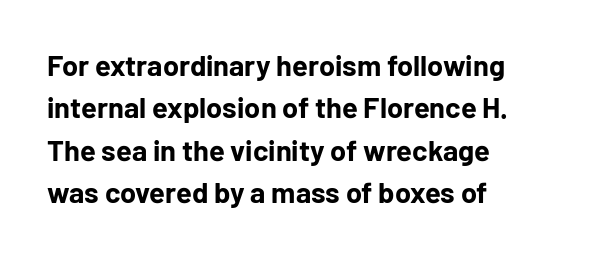
{"serif": "no", "italic": "no", "bold": "yes", "weight": "bold", "width": "normal", "stroke_contrast": "low", "x_height": "medium", "monospaced": "no", "underline": "no", "align": "left", "line_spacing": "normal", "line_spacing_ratio": 1.46, "letter_spacing": "normal", "letter_spacing_em": 0.0, "glyph_px": 29}
